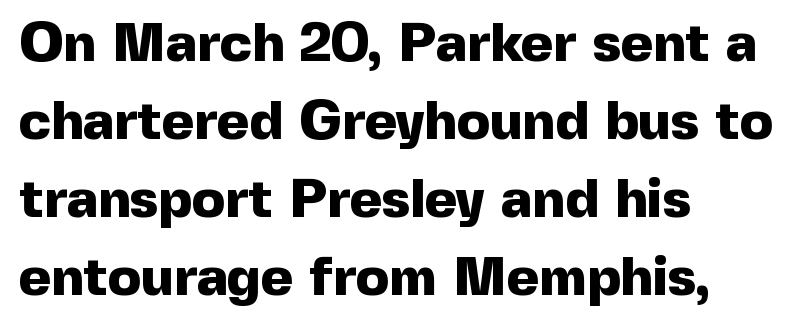
Line starts are locked; line ends wander. Standard letterfit; no display-style spreading of the glyphs. Think of a printed novel: that variable character pitch is what you see here. The vertical gap from one line to the next is medium. You'd pick this weight for a headline — it's a proper bold.
